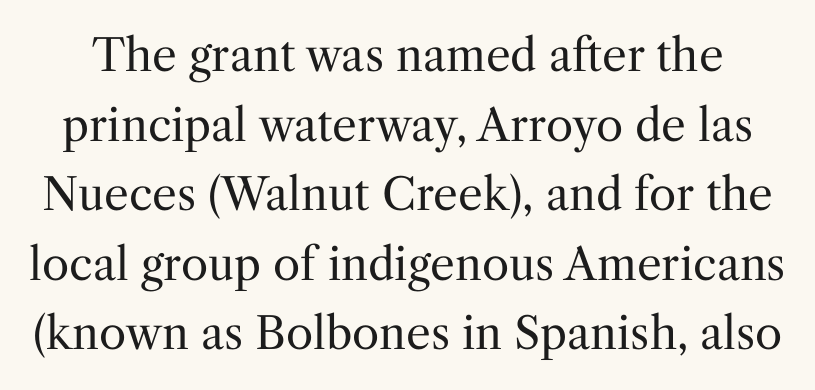
The image shows 44 px regular-weight serif type, upright; set normal line spacing (1.58x), normal letter spacing, not underlined; medium stroke contrast and a medium x-height.
